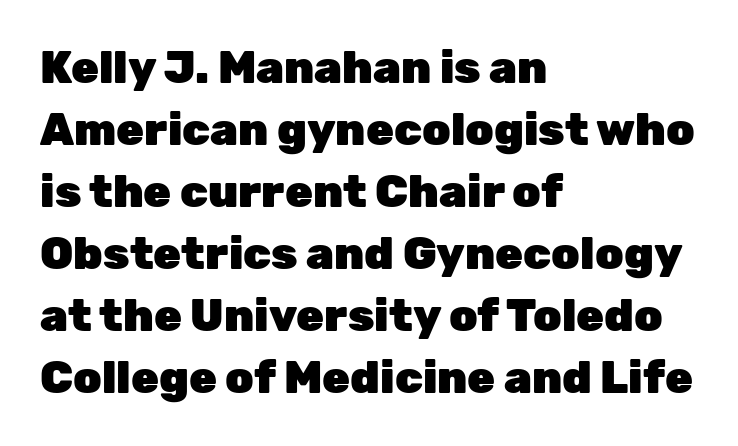
{"serif": "no", "italic": "no", "bold": "yes", "weight": "heavy", "width": "normal", "stroke_contrast": "low", "x_height": "medium", "monospaced": "no", "underline": "no", "align": "left", "line_spacing": "normal", "line_spacing_ratio": 1.38, "letter_spacing": "normal", "letter_spacing_em": 0.0, "glyph_px": 45}
